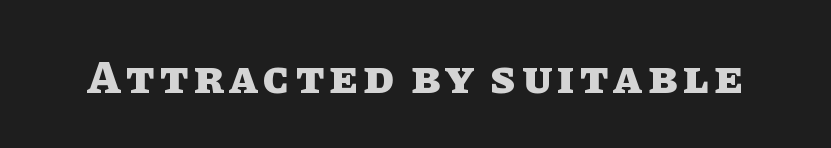
The image shows 47 px heavy type, upright; set not underlined; low stroke contrast and a large x-height.
